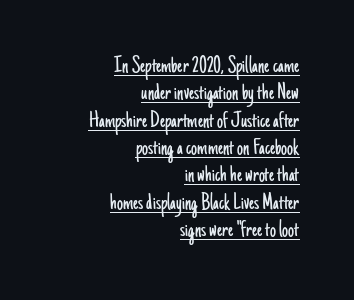
Q: Is the text bold? A: No.
Q: Is the text italic (slanted)? A: No, it is upright.
Q: Is the text underlined? A: Yes.
Q: How is the paragraph aligned? A: Right-aligned.
Q: Is the spacing between letters normal or unusually wide? A: Normal.
Q: Is the spacing between lines tight, normal or loose? A: Tight.
